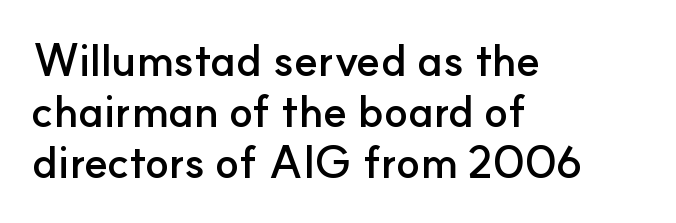
Q: Is the text bold? A: Yes.
Q: Is the text italic (slanted)? A: No, it is upright.
Q: Is the typeface a serif or a sans-serif typeface? A: Sans-serif.
Q: Is the text underlined? A: No.
Q: How is the paragraph aligned? A: Left-aligned.
Q: Is the spacing between letters normal or unusually wide? A: Normal.
Q: Width (condensed, normal, or wide)? A: Normal.
Q: Stroke contrast? A: Low.
Q: x-height? A: Small.
Q: Monospaced? A: No.
